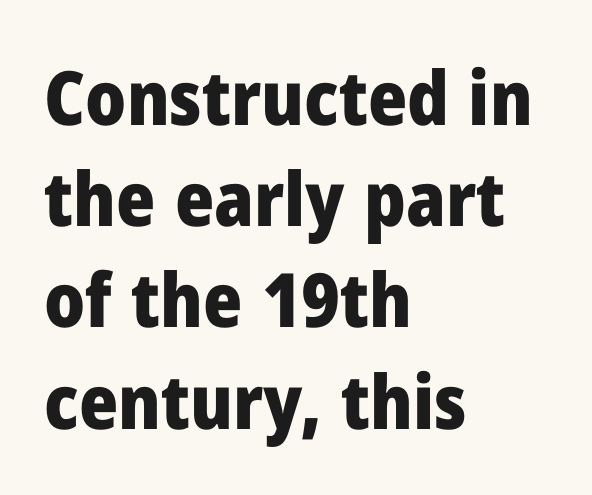
Q: Is the text bold? A: Yes.
Q: Is the text italic (slanted)? A: No, it is upright.
Q: Is the typeface a serif or a sans-serif typeface? A: Sans-serif.
Q: Is the text underlined? A: No.
Q: How is the paragraph aligned? A: Left-aligned.
Q: Is the spacing between letters normal or unusually wide? A: Normal.
Q: Is the spacing between lines tight, normal or loose? A: Normal.
Q: Width (condensed, normal, or wide)? A: Normal.
Q: Stroke contrast? A: Low.
Q: x-height? A: Medium.
Q: Monospaced? A: No.
